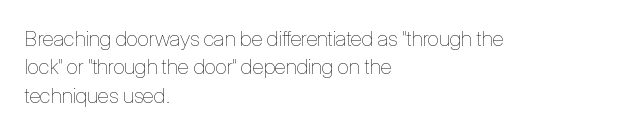
{"italic": "no", "bold": "no", "underline": "no", "align": "left", "line_spacing": "normal", "line_spacing_ratio": 1.35, "letter_spacing": "normal", "letter_spacing_em": 0.0, "glyph_px": 21}
